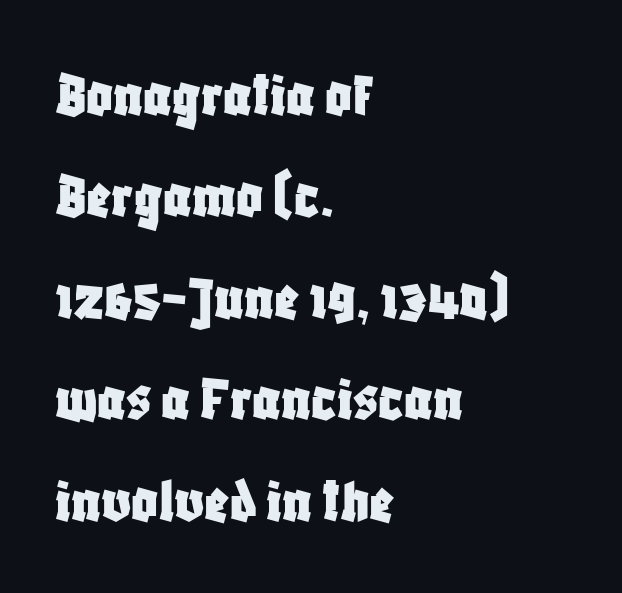
{"serif": "no", "italic": "no", "width": "condensed", "stroke_contrast": "low", "x_height": "large", "monospaced": "no", "underline": "no", "align": "left", "line_spacing": "normal", "line_spacing_ratio": 1.56, "letter_spacing": "normal", "letter_spacing_em": 0.0, "glyph_px": 65}
